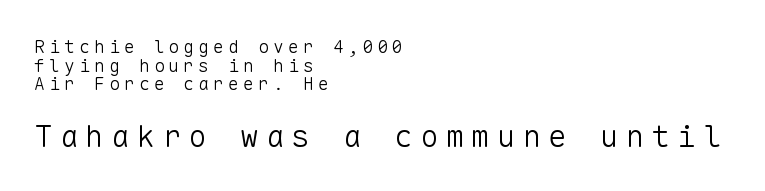
Line spacing here is tight. Caption: multi-line text, flush left, ragged right. Compare the two chunks: the lower has the greater cap height. The letters stand upright; this is a roman face.
